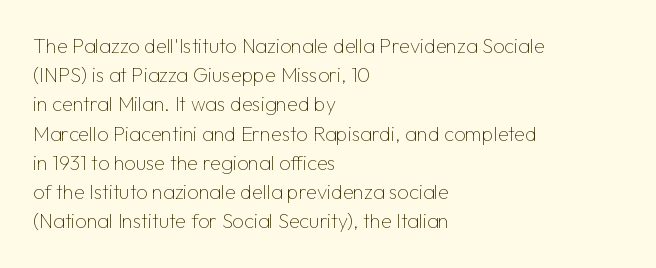
Q: Is the text bold? A: No.
Q: Is the text italic (slanted)? A: No, it is upright.
Q: Is the text underlined? A: No.
Q: How is the paragraph aligned? A: Left-aligned.
Q: Is the spacing between letters normal or unusually wide? A: Normal.
Q: Is the spacing between lines tight, normal or loose? A: Normal.
